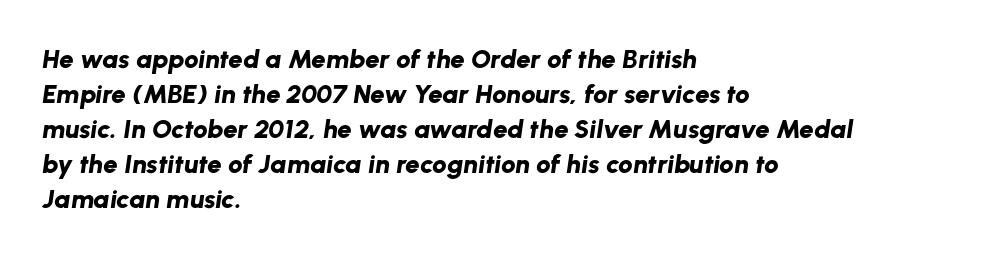
Q: Is the text bold? A: Yes.
Q: Is the text italic (slanted)? A: Yes, it leans right by about 8 degrees.
Q: Is the text underlined? A: No.
Q: How is the paragraph aligned? A: Left-aligned.
Q: Is the spacing between letters normal or unusually wide? A: Normal.
Q: Is the spacing between lines tight, normal or loose? A: Normal.
